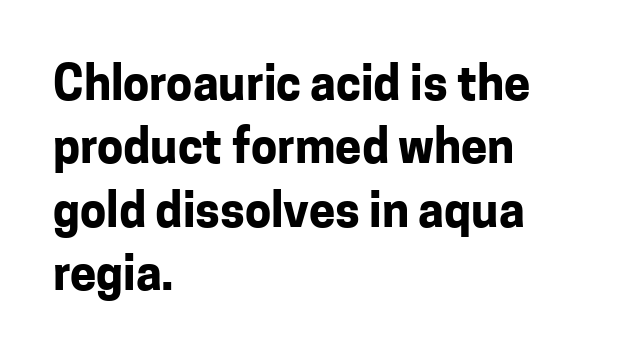
The image shows 47 px bold sans-serif type, upright; set left-aligned, normal line spacing (1.35x), normal letter spacing, not underlined; low stroke contrast and a medium x-height.
